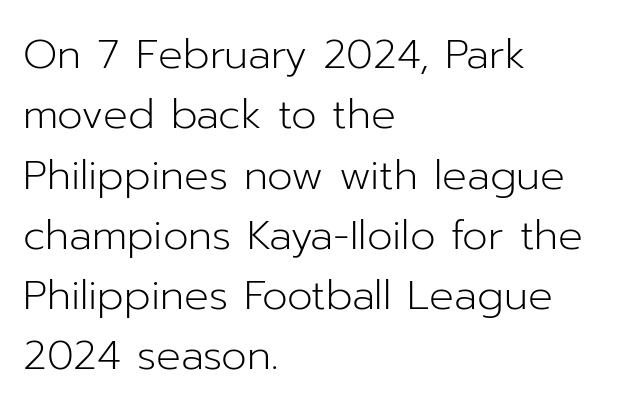
The image shows 41 px light sans-serif type, upright; set left-aligned, normal line spacing (1.47x), normal letter spacing, not underlined; low stroke contrast and a medium x-height.
